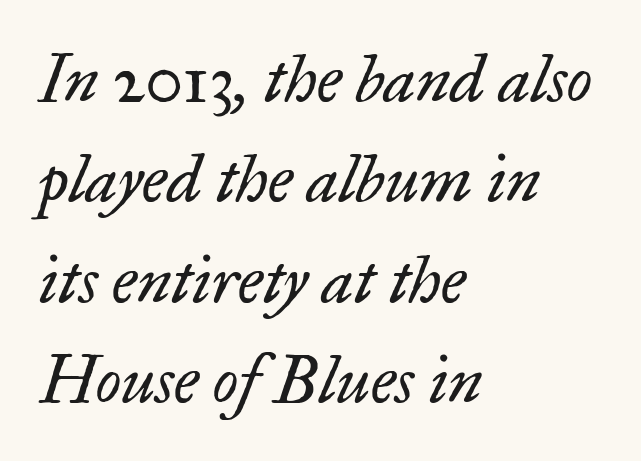
{"serif": "yes", "italic": "yes", "lean": "right", "slant_degrees": 17, "bold": "no", "weight": "regular", "width": "normal", "stroke_contrast": "low", "x_height": "small", "monospaced": "no", "underline": "no", "align": "left", "line_spacing": "normal", "line_spacing_ratio": 1.52, "letter_spacing": "normal", "letter_spacing_em": 0.0, "glyph_px": 66}
